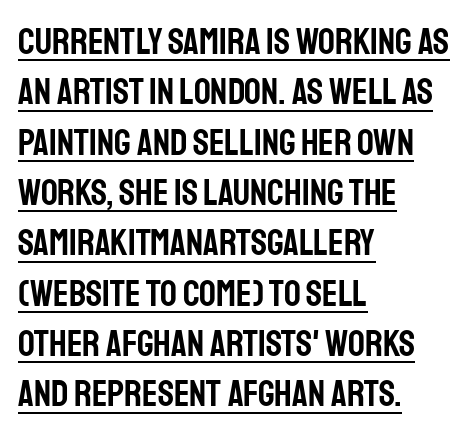
Q: Is the text italic (slanted)? A: No, it is upright.
Q: Is the typeface a serif or a sans-serif typeface? A: Sans-serif.
Q: Is the text underlined? A: Yes.
Q: How is the paragraph aligned? A: Left-aligned.
Q: Is the spacing between letters normal or unusually wide? A: Normal.
Q: Is the spacing between lines tight, normal or loose? A: Normal.
Q: Width (condensed, normal, or wide)? A: Condensed.
Q: Stroke contrast? A: Low.
Q: x-height? A: Large.
Q: Monospaced? A: No.
